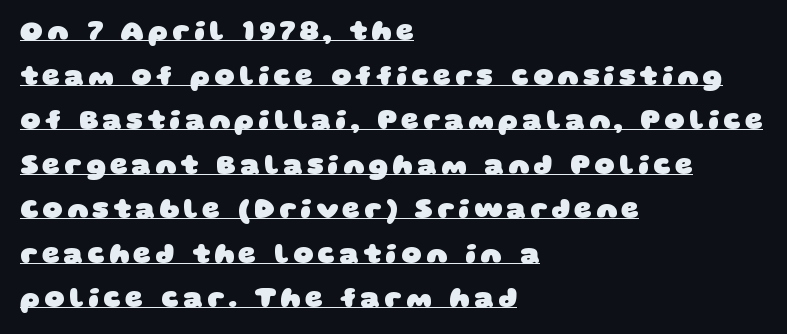
Q: Is the text bold? A: Yes.
Q: Is the typeface a serif or a sans-serif typeface? A: Sans-serif.
Q: Is the text underlined? A: Yes.
Q: How is the paragraph aligned? A: Left-aligned.
Q: Is the spacing between lines tight, normal or loose? A: Normal.
Q: Width (condensed, normal, or wide)? A: Wide.
Q: Stroke contrast? A: Low.
Q: x-height? A: Large.
Q: Monospaced? A: No.
